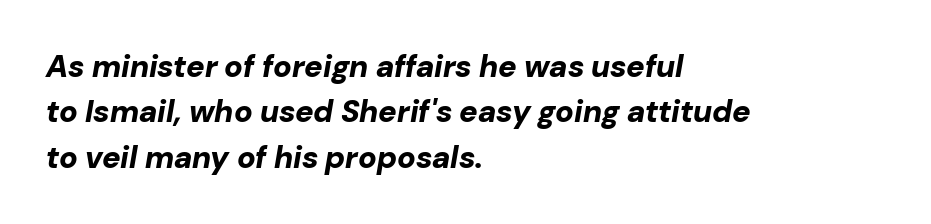
The image shows 31 px bold type, italic (leaning right); set left-aligned, normal line spacing (1.46x), normal letter spacing, not underlined; low stroke contrast and a medium x-height.
